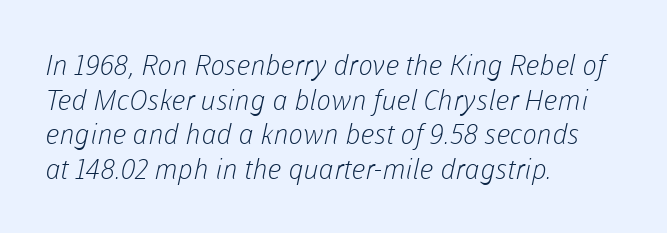
{"serif": "no", "bold": "no", "weight": "light", "width": "normal", "stroke_contrast": "low", "x_height": "medium", "monospaced": "no", "underline": "no", "align": "left", "line_spacing_ratio": 1.24, "letter_spacing": "normal", "letter_spacing_em": 0.0, "glyph_px": 28}
